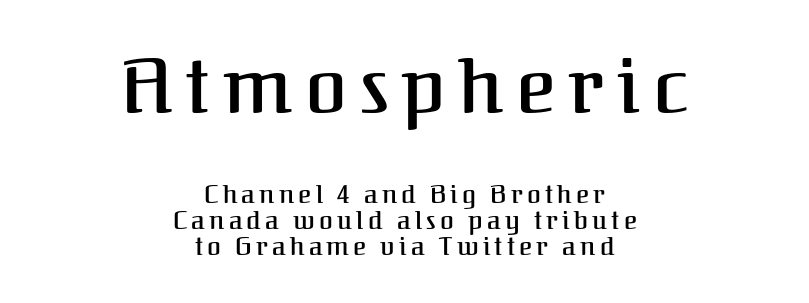
{"serif": "yes", "italic": "no", "width": "normal", "stroke_contrast": "medium", "x_height": "medium", "monospaced": "no", "underline": "no", "align": "center", "line_spacing": "tight", "line_spacing_ratio": 1.03, "larger_block": "first", "size_ratio": 3.04, "glyph_px": 76}
